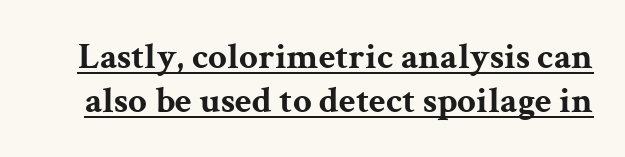
{"serif": "yes", "italic": "no", "bold": "yes", "weight": "bold", "width": "wide", "stroke_contrast": "medium", "x_height": "medium", "monospaced": "no", "underline": "yes", "line_spacing_ratio": 1.18, "letter_spacing": "normal", "letter_spacing_em": 0.0, "glyph_px": 37}
